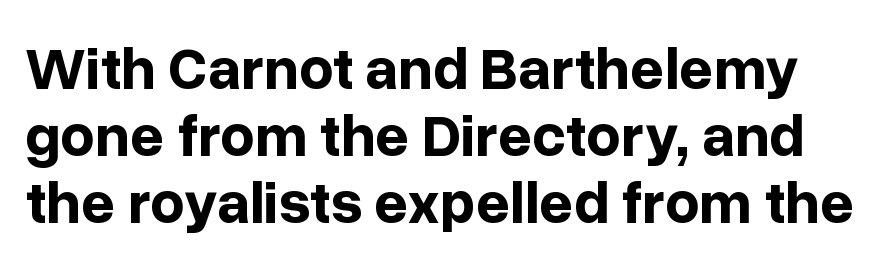
The image shows 60 px bold sans-serif type, upright; set tight line spacing (1.12x), normal letter spacing, not underlined; low stroke contrast and a medium x-height.
